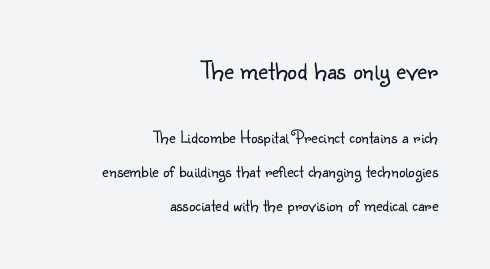
Q: Is the text bold? A: No.
Q: Is the text italic (slanted)? A: No, it is upright.
Q: Is the text underlined? A: No.
Q: How is the paragraph aligned? A: Right-aligned.
Q: Is the spacing between letters normal or unusually wide? A: Normal.
Q: Which block of text is set in a larger size, the first (top) or the second (bottom)? A: The first (top) one.
